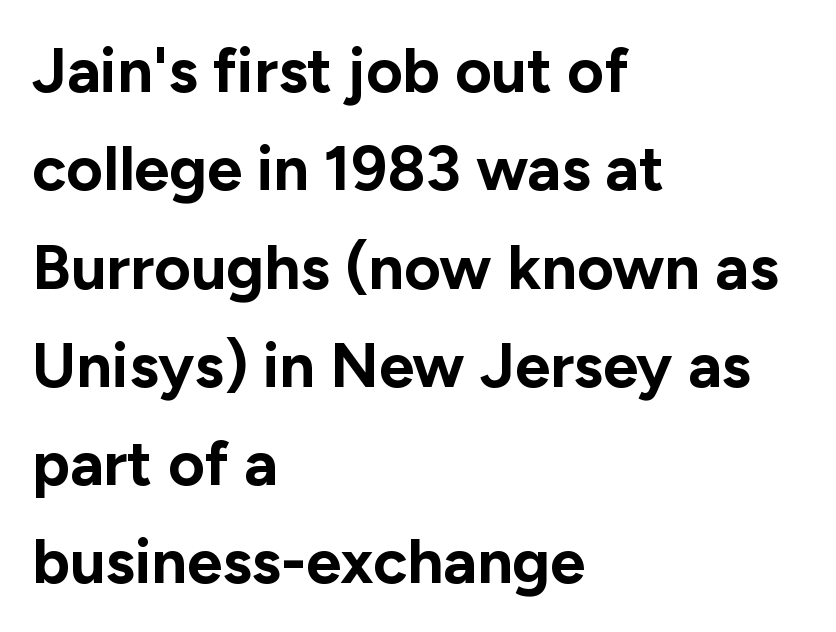
The image shows 63 px bold sans-serif type, upright; set left-aligned, normal line spacing (1.56x), normal letter spacing, not underlined; low stroke contrast and a medium x-height.
